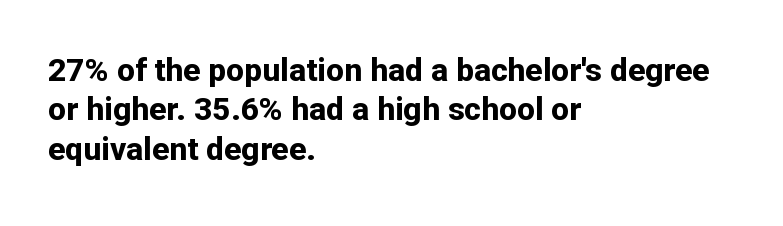
Q: Is the text bold? A: Yes.
Q: Is the text italic (slanted)? A: No, it is upright.
Q: Is the typeface a serif or a sans-serif typeface? A: Sans-serif.
Q: Is the text underlined? A: No.
Q: How is the paragraph aligned? A: Left-aligned.
Q: Is the spacing between letters normal or unusually wide? A: Normal.
Q: Width (condensed, normal, or wide)? A: Normal.
Q: Stroke contrast? A: Low.
Q: x-height? A: Medium.
Q: Monospaced? A: No.
